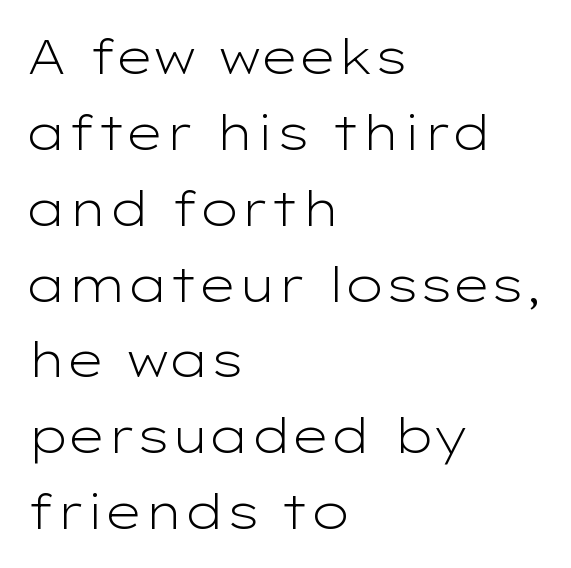
{"serif": "no", "italic": "no", "bold": "no", "weight": "light", "width": "wide", "stroke_contrast": "low", "x_height": "medium", "monospaced": "no", "underline": "no", "align": "left", "line_spacing": "normal", "line_spacing_ratio": 1.58, "letter_spacing": "normal", "letter_spacing_em": 0.0, "glyph_px": 48}
